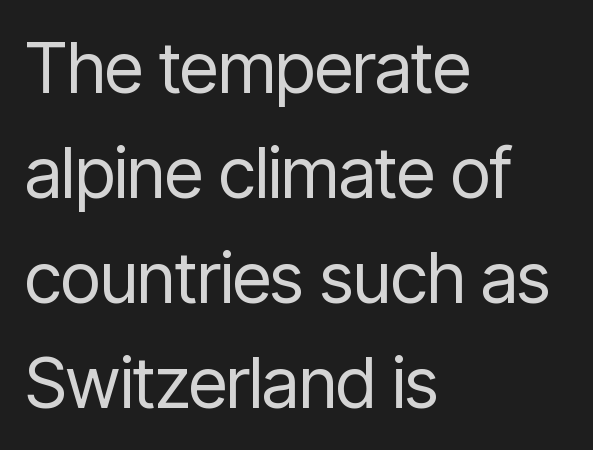
{"serif": "no", "italic": "no", "bold": "no", "weight": "regular", "width": "condensed", "stroke_contrast": "low", "x_height": "medium", "monospaced": "no", "underline": "no", "align": "left", "line_spacing": "normal", "line_spacing_ratio": 1.5, "letter_spacing": "normal", "letter_spacing_em": 0.0, "glyph_px": 70}
